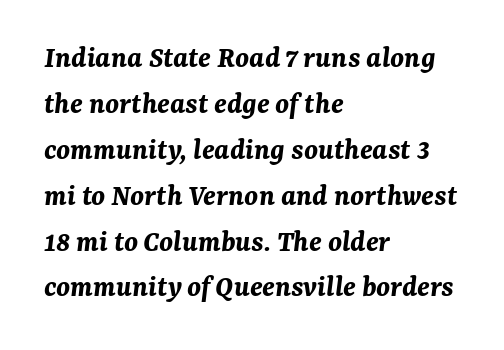
The characters look thick and weighty, a clear bold. Proportional: the letters do not fall into vertical columns. Leading: standard. Any mark beneath the type? The region is blank. This sample uses an oblique cut, with every glyph tilted off the vertical.
